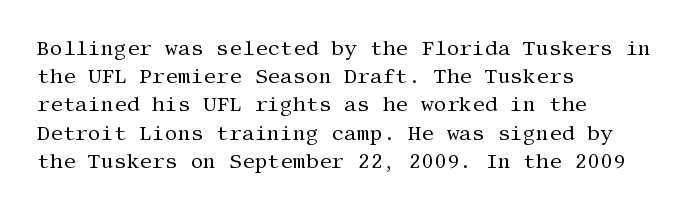
The image shows 20 px text type, upright; set left-aligned, normal line spacing (1.41x), normal letter spacing, not underlined.
